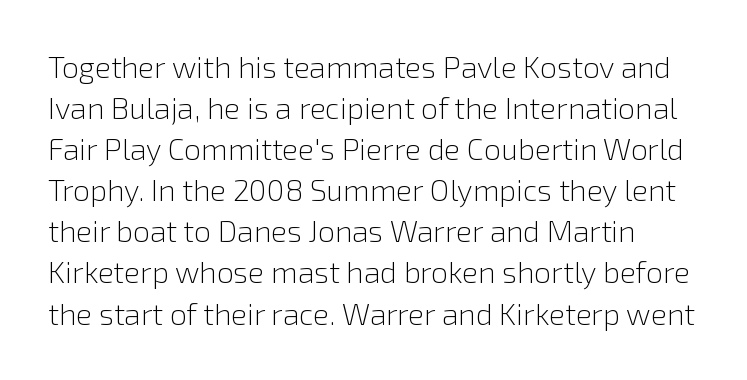
The image shows 30 px light sans-serif type, upright; set normal line spacing (1.37x), normal letter spacing, not underlined; a medium x-height.
